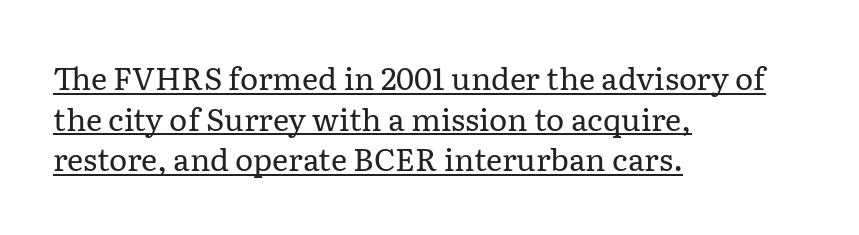
Spacing verdict: proportional, widths tailored to each character. Unlike a clean sans, this face finishes its strokes with serifs. Descenders here cross a horizontal rule under the line. No extra tracking has been applied to these lines. Unbolded letterforms with no extra heft. In terms of leading, this rendering sits right in the middle.
